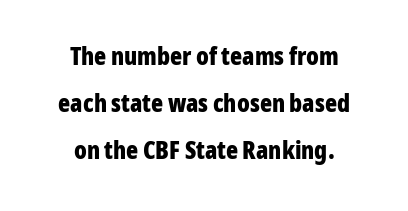
{"italic": "no", "bold": "yes", "underline": "no", "align": "center", "line_spacing_ratio": 1.88, "letter_spacing": "normal", "letter_spacing_em": 0.0, "glyph_px": 25}
